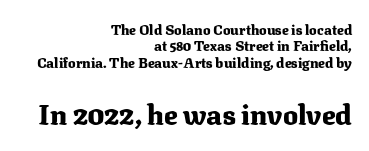
Is the letter spacing exaggerated? No — it looks like the ordinary default. Typographic density is high because the face is bold. This sample uses a serif face. The area under the type is left untouched. Top chunk: small. Bottom chunk: large. Each line ends at the same right margin while the left side varies.
